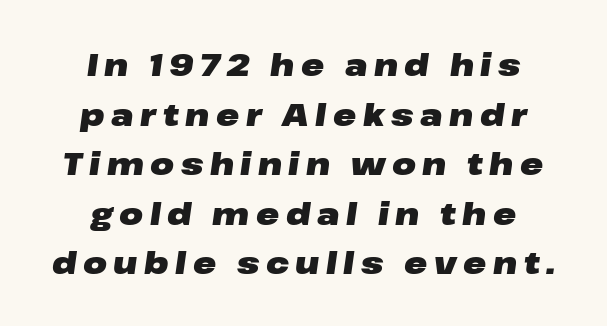
{"italic": "yes", "lean": "right", "slant_degrees": 8, "bold": "yes", "weight": "heavy", "width": "wide", "stroke_contrast": "low", "x_height": "medium", "monospaced": "no", "underline": "no", "align": "center", "line_spacing": "normal", "line_spacing_ratio": 1.6, "letter_spacing": "wide", "letter_spacing_em": 0.21, "glyph_px": 31}
